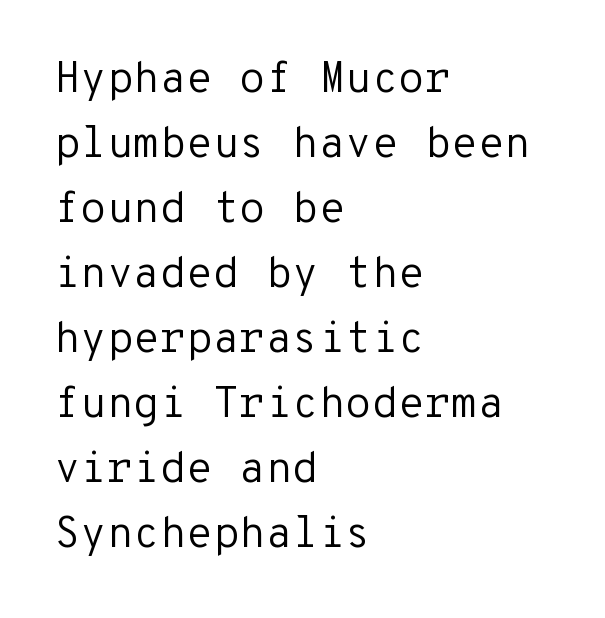
The image shows 43 px regular-weight sans-serif type, upright, monospaced; set left-aligned, normal line spacing (1.51x), normal letter spacing, not underlined; low stroke contrast and a medium x-height.
